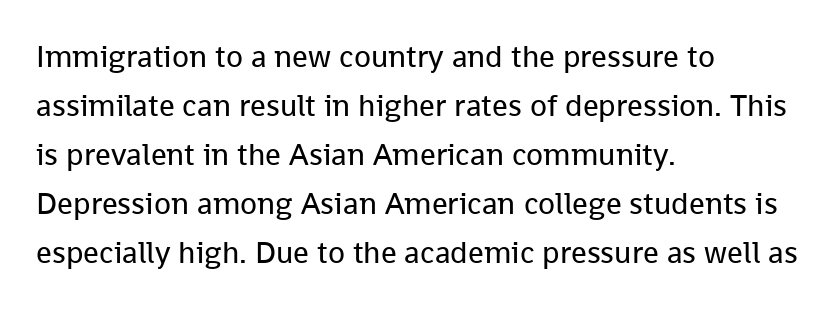
Q: Is the text bold? A: No.
Q: Is the text italic (slanted)? A: No, it is upright.
Q: Is the typeface a serif or a sans-serif typeface? A: Sans-serif.
Q: Is the text underlined? A: No.
Q: How is the paragraph aligned? A: Left-aligned.
Q: Is the spacing between letters normal or unusually wide? A: Normal.
Q: Is the spacing between lines tight, normal or loose? A: Normal.
Q: Width (condensed, normal, or wide)? A: Normal.
Q: Stroke contrast? A: Low.
Q: x-height? A: Medium.
Q: Monospaced? A: No.
